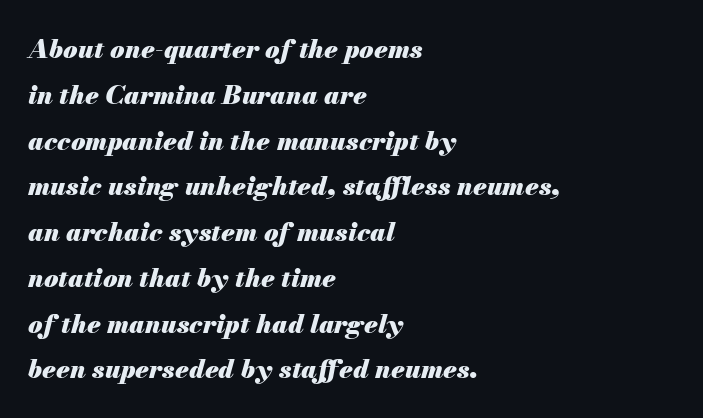
The image shows 26 px bold type, italic (leaning right); set left-aligned, line spacing 1.76x, normal letter spacing, not underlined.
